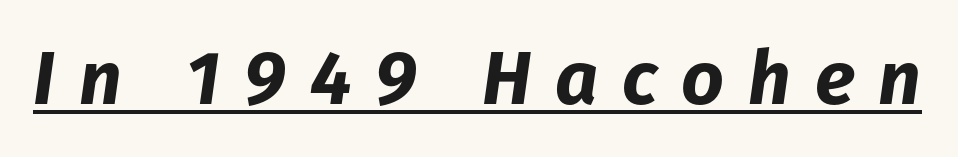
Q: Is the text bold? A: Yes.
Q: Is the text italic (slanted)? A: Yes, it leans right by about 8 degrees.
Q: Is the text underlined? A: Yes.
Q: Is the spacing between letters normal or unusually wide? A: Unusually wide.
Q: Width (condensed, normal, or wide)? A: Normal.
Q: Stroke contrast? A: Low.
Q: x-height? A: Medium.
Q: Monospaced? A: No.
